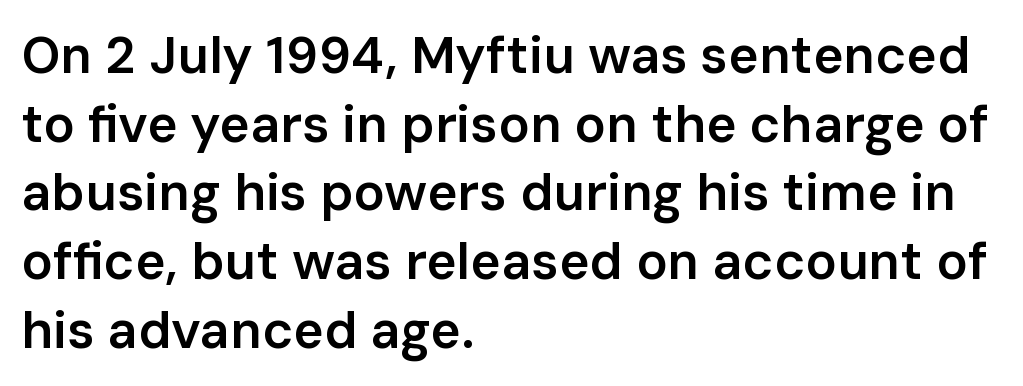
{"serif": "no", "italic": "no", "bold": "semi", "weight": "semibold", "width": "normal", "stroke_contrast": "low", "x_height": "medium", "monospaced": "no", "underline": "no", "align": "left", "line_spacing": "normal", "line_spacing_ratio": 1.32, "letter_spacing": "normal", "letter_spacing_em": 0.0, "glyph_px": 52}
